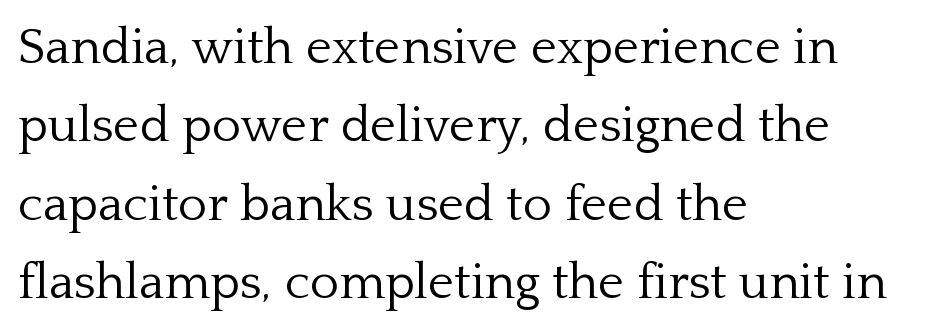
Reading down the block, your eye returns to a fixed left position each line. The glyphs are unaccompanied by any horizontal stroke below them. Varying glyph widths throughout — classic text-font behaviour. Tracking value appears to be zero — textbook default spacing. This is roman type, the default non-slanted kind.
